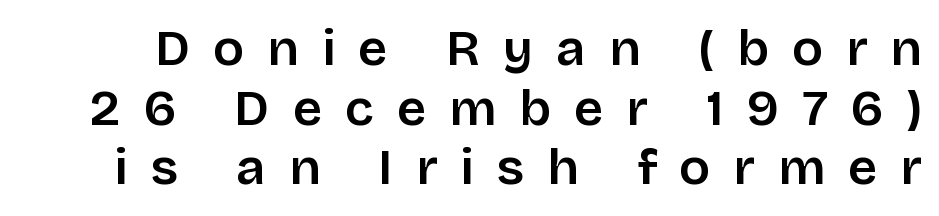
{"serif": "no", "italic": "no", "bold": "semi", "weight": "semibold", "width": "normal", "stroke_contrast": "low", "x_height": "large", "monospaced": "no", "underline": "no", "line_spacing_ratio": 1.17, "letter_spacing": "wide", "letter_spacing_em": 0.45, "glyph_px": 51}
